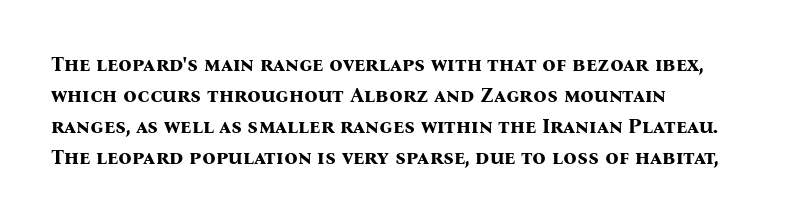
The image shows 21 px bold type, upright; set left-aligned, normal line spacing (1.47x), normal letter spacing, not underlined.
